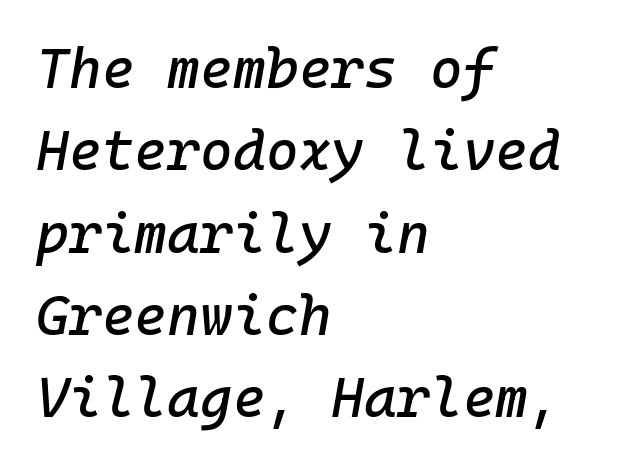
{"italic": "yes", "lean": "right", "slant_degrees": 10, "width": "normal", "stroke_contrast": "low", "x_height": "medium", "underline": "no", "align": "left", "line_spacing": "normal", "line_spacing_ratio": 1.47, "letter_spacing": "normal", "letter_spacing_em": 0.0, "glyph_px": 56}
